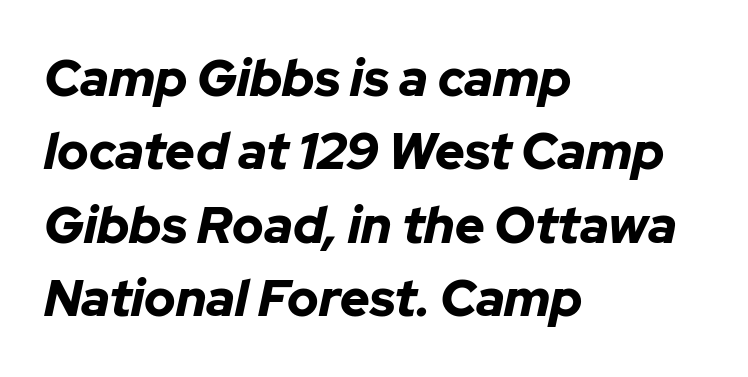
Q: Is the text bold? A: Yes.
Q: Is the text italic (slanted)? A: Yes, it leans right by about 12 degrees.
Q: Is the text underlined? A: No.
Q: How is the paragraph aligned? A: Left-aligned.
Q: Is the spacing between letters normal or unusually wide? A: Normal.
Q: Is the spacing between lines tight, normal or loose? A: Normal.
Q: Width (condensed, normal, or wide)? A: Normal.
Q: Stroke contrast? A: Low.
Q: x-height? A: Medium.
Q: Monospaced? A: No.
